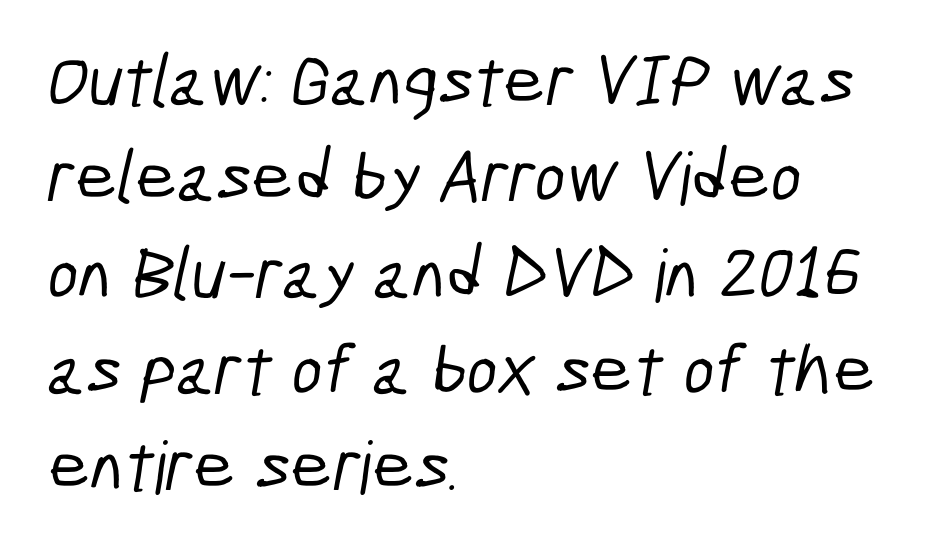
The image shows 73 px condensed sans-serif type; set left-aligned, normal line spacing (1.32x), normal letter spacing, not underlined; low stroke contrast and a medium x-height.
